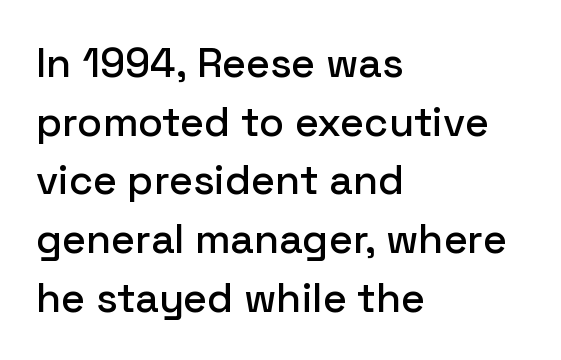
Q: Is the text italic (slanted)? A: No, it is upright.
Q: Is the typeface a serif or a sans-serif typeface? A: Sans-serif.
Q: Is the text underlined? A: No.
Q: How is the paragraph aligned? A: Left-aligned.
Q: Is the spacing between letters normal or unusually wide? A: Normal.
Q: Is the spacing between lines tight, normal or loose? A: Normal.
Q: Width (condensed, normal, or wide)? A: Normal.
Q: Stroke contrast? A: Low.
Q: x-height? A: Medium.
Q: Monospaced? A: No.
